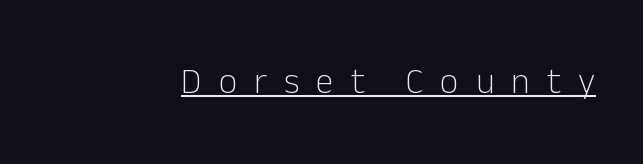
The image shows 36 px light sans-serif type, upright; set unusually wide letter spacing (+0.47 em), underlined; low stroke contrast and a medium x-height.
